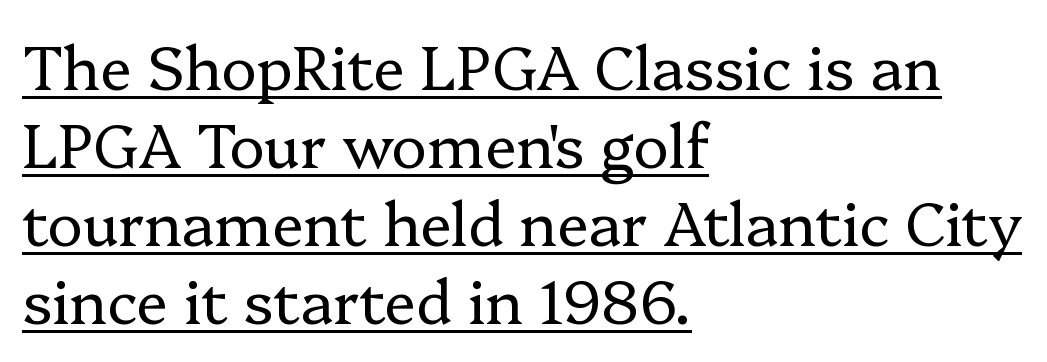
{"serif": "yes", "italic": "no", "bold": "no", "weight": "regular", "width": "normal", "stroke_contrast": "low", "x_height": "medium", "monospaced": "no", "underline": "yes", "align": "left", "line_spacing": "normal", "line_spacing_ratio": 1.3, "letter_spacing": "normal", "letter_spacing_em": 0.0, "glyph_px": 60}
